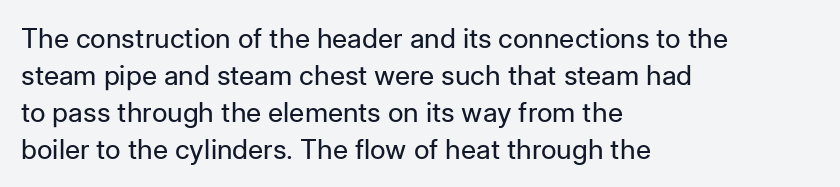
Reading down the block, your eye returns to a fixed left position each line. Tall strokes in this sample are plumb rather than angled. The rendering uses a moderate line-height, typical for paragraphs. This is not heavy type; no bold has been used. Any mark beneath the type? The region is blank. Each word holds together tightly as a unit, with standard inter-letter gaps.
